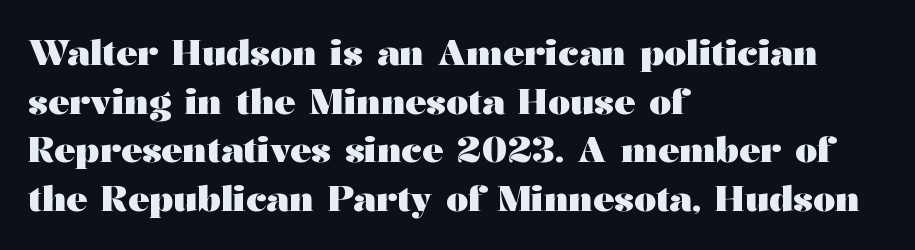
Typeset ragged right — the left edge is the straight one. Nothing unusual about the tracking: characters are spaced as the font intends. Words float on clear page, feet unadorned. These lines are composed in type with serifs. Is this a fixed-width face? No — the glyphs have proportional, varying widths.
